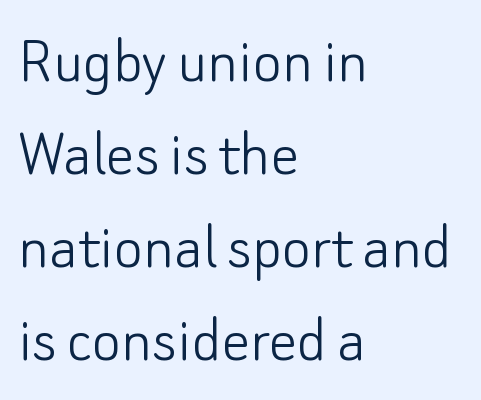
The gap between lines stays unmarked. Italic: no, the glyphs are upright roman. These lines stack with their left ends in a neat column. The tracking reads as untouched default to a designer's eye. Think of a printed novel: that variable character pitch is what you see here. Is the type heavy? It reads as light-to-regular instead.
